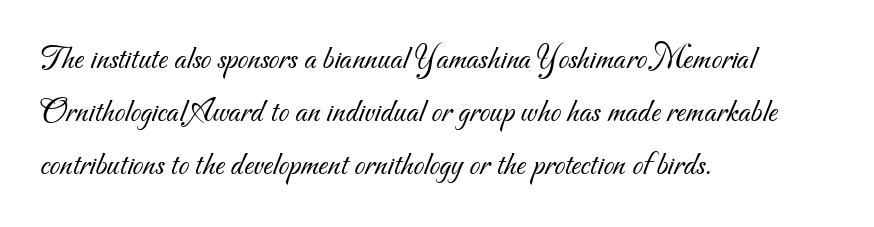
Q: Is the text bold? A: No.
Q: Is the typeface a serif or a sans-serif typeface? A: Sans-serif.
Q: Is the text underlined? A: No.
Q: How is the paragraph aligned? A: Left-aligned.
Q: Is the spacing between letters normal or unusually wide? A: Normal.
Q: Is the spacing between lines tight, normal or loose? A: Normal.
Q: Width (condensed, normal, or wide)? A: Normal.
Q: Stroke contrast? A: Medium.
Q: x-height? A: Small.
Q: Monospaced? A: No.
